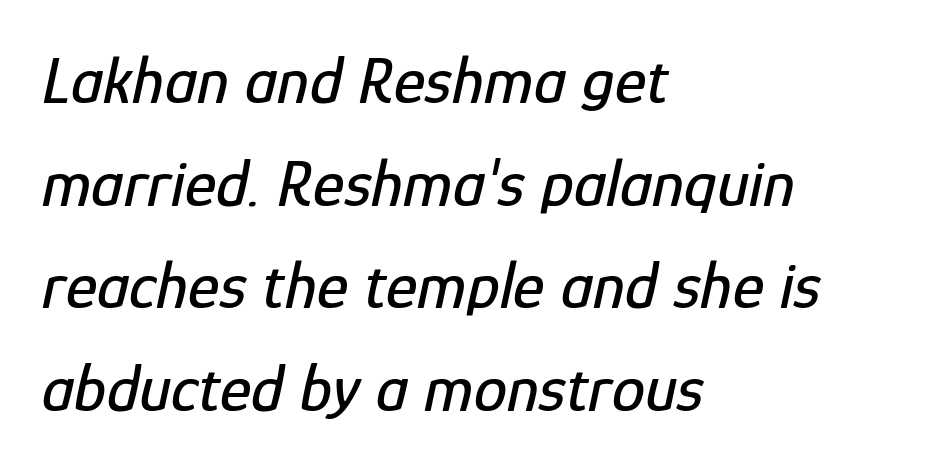
Proportional: the letters do not fall into vertical columns. You could call the tracking neutral — neither tight nor loose. The specimen reads as italic at a glance. Just letters on the line, the space beneath them empty. Whoever set this chose a conventional vertical rhythm. Compared with a centered layout, this one pins lines to the left instead.
